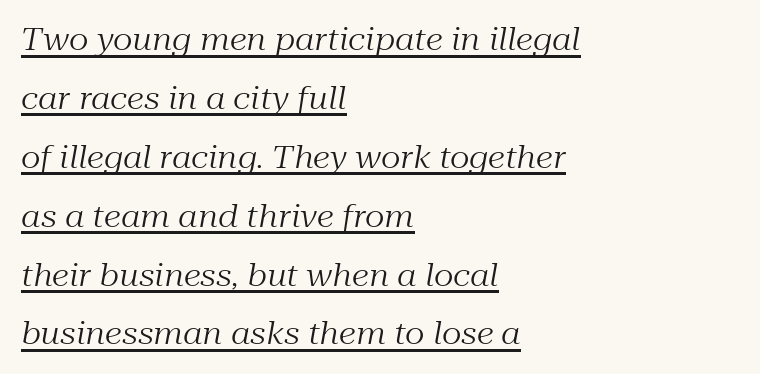
The rendering uses the underline text-decoration. No letter is thick-stroked: the sample isn't bold. Look at the bottom of the vertical strokes: they flare into serifs here. This sample has the flowing, uneven cadence of proportional lettering.
